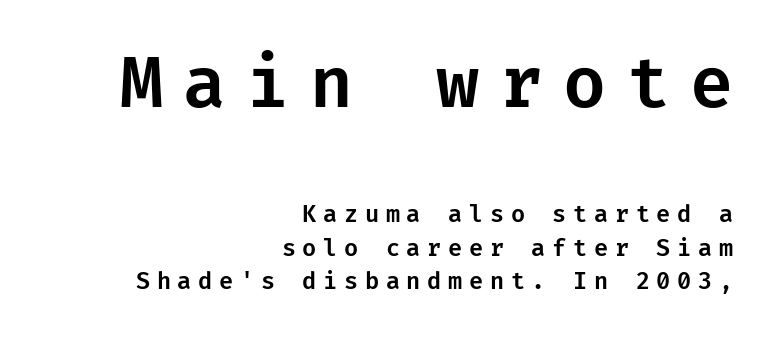
The image shows 70 px sans-serif type, upright; set right-aligned, normal line spacing (1.46x), unusually wide letter spacing (+0.29 em), not underlined; the first (top) block is 3.04x larger; low stroke contrast and a medium x-height.
